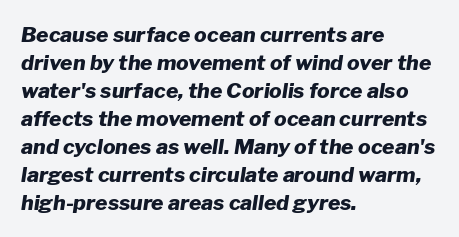
Q: Is the text bold? A: Yes.
Q: Is the text italic (slanted)? A: Yes, it leans right by about 8 degrees.
Q: Is the text underlined? A: No.
Q: How is the paragraph aligned? A: Left-aligned.
Q: Is the spacing between letters normal or unusually wide? A: Normal.
Q: Is the spacing between lines tight, normal or loose? A: Normal.
